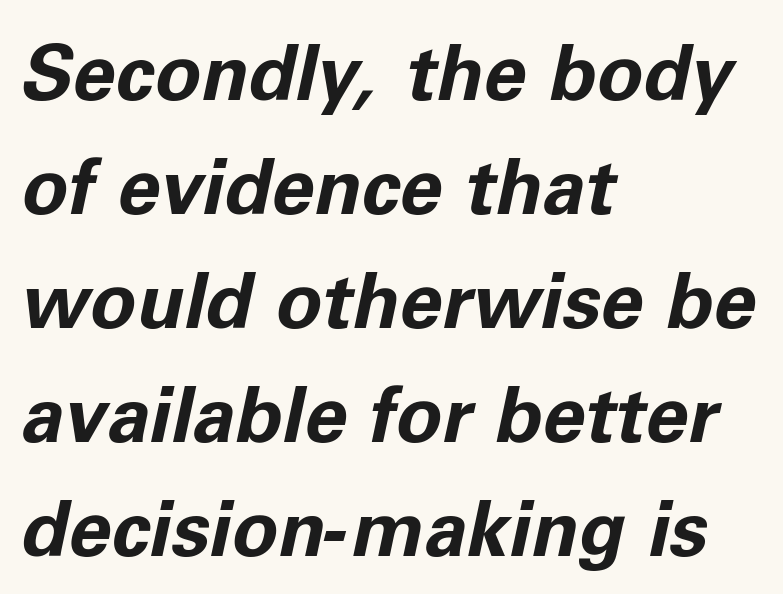
{"italic": "yes", "lean": "right", "slant_degrees": 11, "bold": "yes", "weight": "bold", "width": "normal", "stroke_contrast": "low", "x_height": "medium", "monospaced": "no", "underline": "no", "align": "left", "line_spacing": "normal", "line_spacing_ratio": 1.48, "letter_spacing": "normal", "letter_spacing_em": 0.0, "glyph_px": 77}
